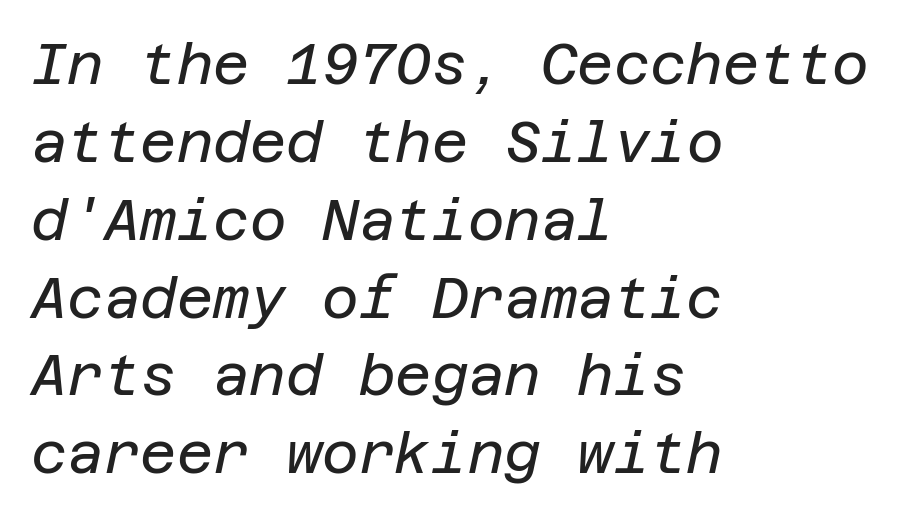
{"italic": "yes", "lean": "right", "slant_degrees": 12, "bold": "no", "weight": "regular", "width": "normal", "stroke_contrast": "low", "x_height": "large", "underline": "no", "align": "left", "line_spacing": "normal", "line_spacing_ratio": 1.39, "letter_spacing": "normal", "letter_spacing_em": 0.0, "glyph_px": 56}
